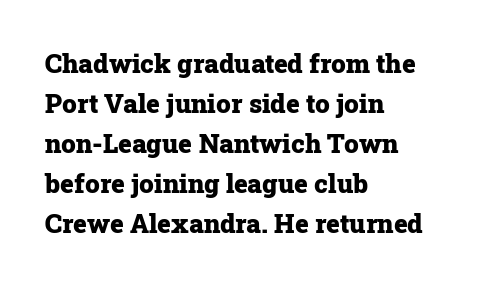
{"italic": "no", "bold": "yes", "underline": "no", "align": "left", "line_spacing": "normal", "line_spacing_ratio": 1.54, "letter_spacing": "normal", "letter_spacing_em": 0.0, "glyph_px": 26}
